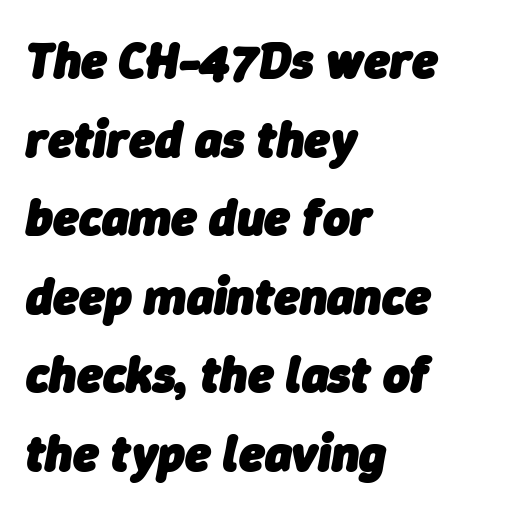
The image shows 51 px heavy type, italic (leaning right); set left-aligned, normal line spacing (1.54x), normal letter spacing, not underlined; low stroke contrast and a medium x-height.
